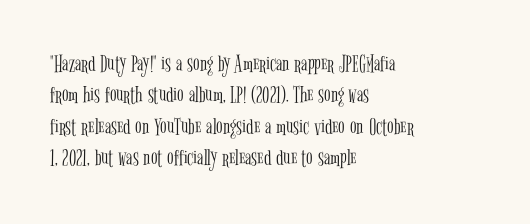
The image shows 24 px text type, upright; set left-aligned, normal line spacing (1.31x), normal letter spacing, not underlined.
